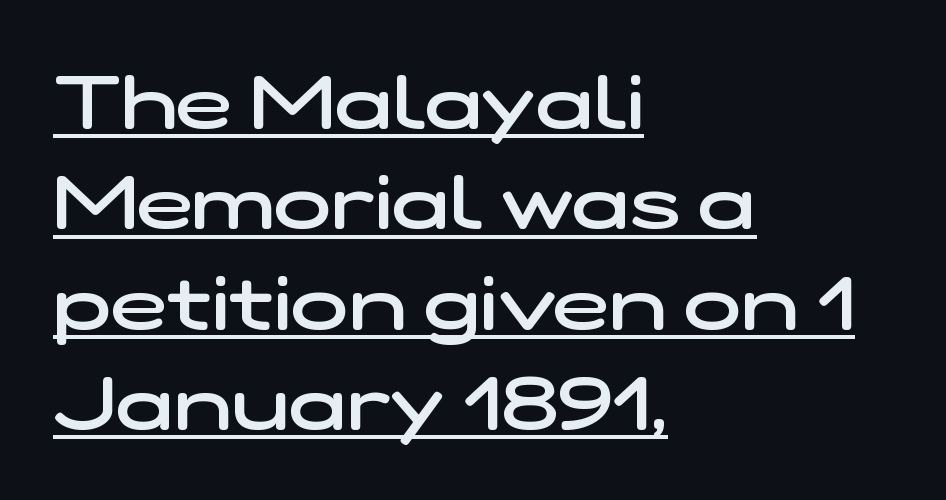
Think of a printed novel: that variable character pitch is what you see here. A typesetter would label this face a sans. Summary of weight: moderately heavy, a semibold. The text block is weighted toward the left margin, trailing off unevenly rightward. Descenders here cross a horizontal rule under the line. Caption: standard tracking, unaltered.
